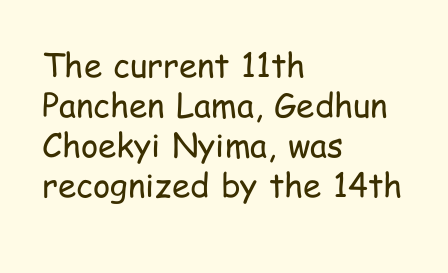
The image shows 33 px regular-weight, condensed sans-serif type, upright; set left-aligned, line spacing 1.21x, normal letter spacing, not underlined; low stroke contrast and a medium x-height.
